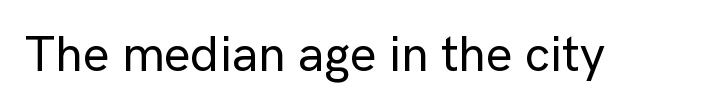
The rendering shows plain stroke endings on the letterforms — a sans-serif design. Clear beneath every line of the passage. Every character sits straight up, as roman type does. Here the designer chose a conventional face with non-uniform glyph widths. This rendering leaves character spacing at its baseline value.
